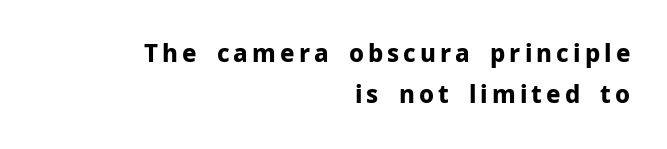
Designer's note — italics off, roman on. Anything drawn beneath the words? Only blank space. The rag falls on the left side of this text block. The typesetting leans heavy: a genuine bold.
